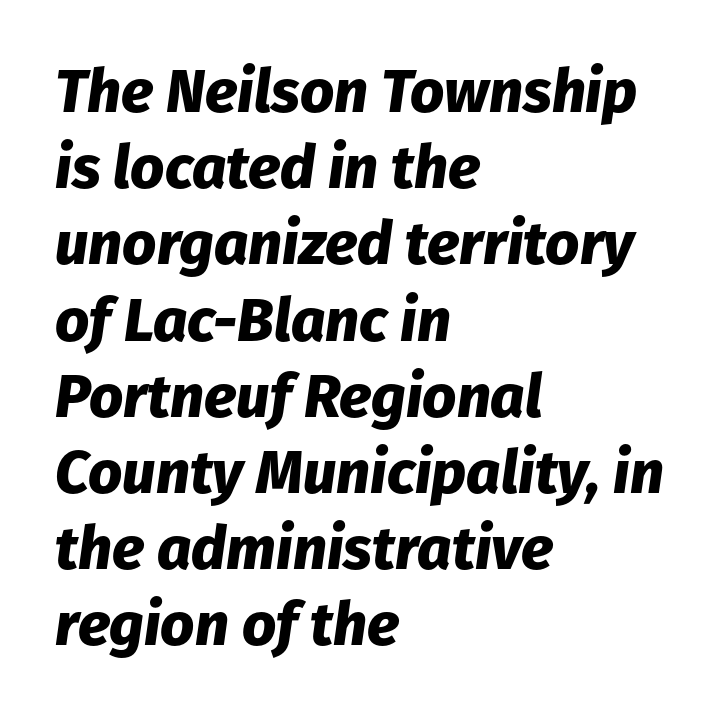
The image shows 60 px heavy type, italic (leaning right); set left-aligned, normal line spacing (1.27x), normal letter spacing, not underlined; low stroke contrast and a medium x-height.
